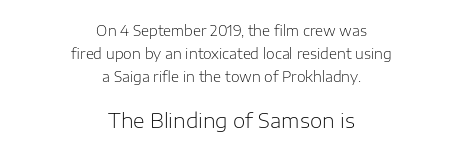
{"italic": "no", "bold": "no", "underline": "no", "align": "center", "line_spacing": "normal", "line_spacing_ratio": 1.66, "letter_spacing": "normal", "letter_spacing_em": 0.0, "larger_block": "second", "size_ratio": 1.43, "glyph_px": 20}
